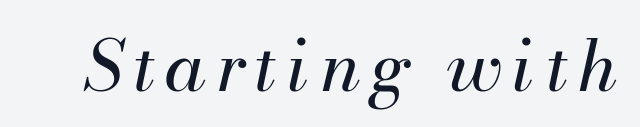
The rendering applies a slant to the glyphs. Stroke mass is kept to a normal reading level or below. The passage shown is typed in a proportional face where columns would drift. The string is rendered with underlining switched off.
